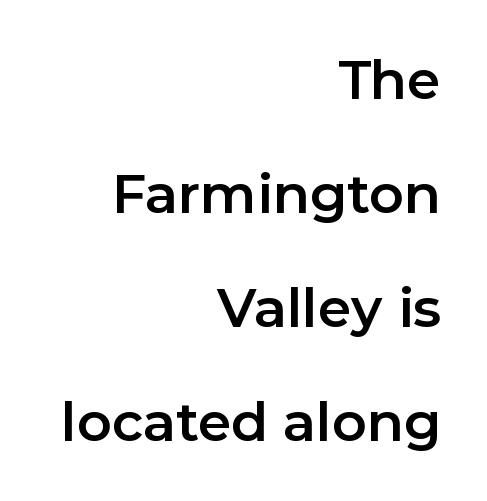
Q: Is the text italic (slanted)? A: No, it is upright.
Q: Is the typeface a serif or a sans-serif typeface? A: Sans-serif.
Q: Is the text underlined? A: No.
Q: How is the paragraph aligned? A: Right-aligned.
Q: Is the spacing between letters normal or unusually wide? A: Normal.
Q: Is the spacing between lines tight, normal or loose? A: Loose.
Q: Width (condensed, normal, or wide)? A: Normal.
Q: Stroke contrast? A: Low.
Q: x-height? A: Medium.
Q: Monospaced? A: No.
